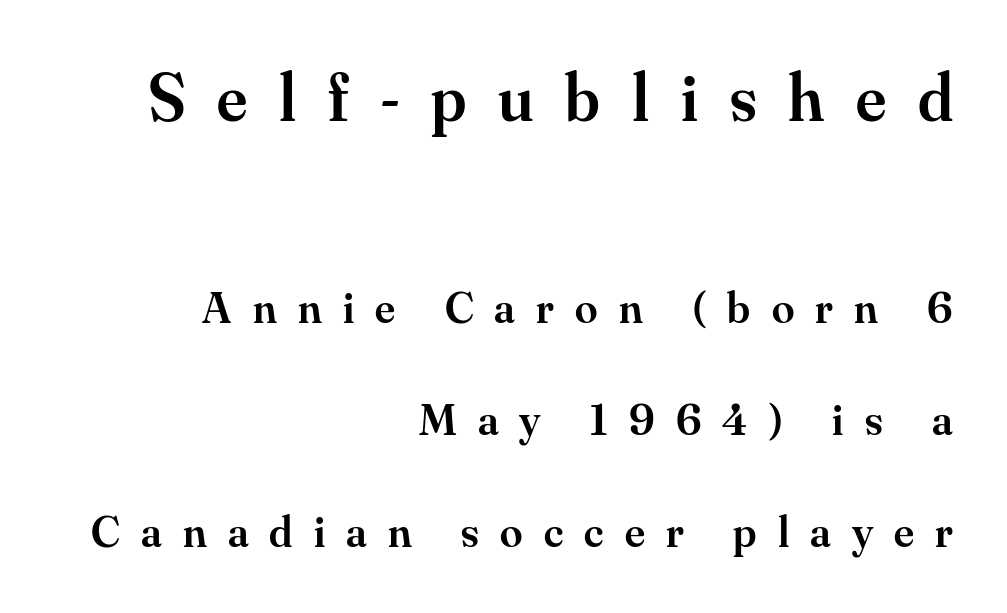
The image shows 68 px semibold serif type, upright; set right-aligned, loose line spacing (2.49x), unusually wide letter spacing (+0.47 em), not underlined; the first (top) block is 1.51x larger; medium stroke contrast and a small x-height.
